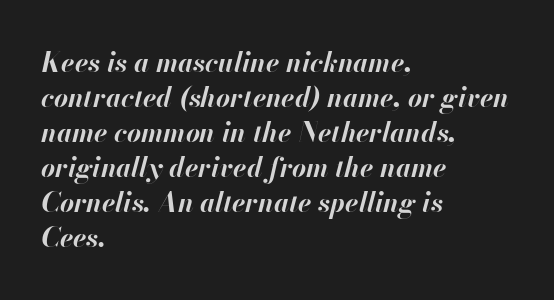
Just letters on the line, the space beneath them empty. A normal amount of white space separates one row of letters from the next. Left-aligned paragraph, ragged on the right. The face used here has the dense, thick strokes of a bold. The rendering applies a slant to the glyphs.
